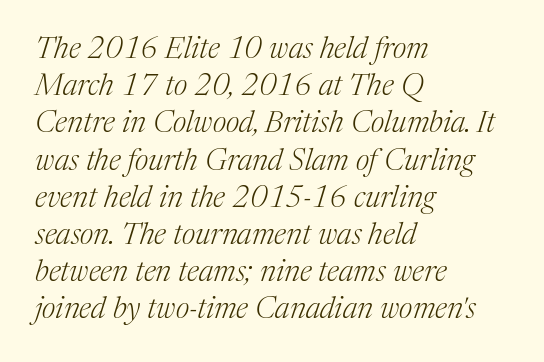
{"serif": "yes", "italic": "yes", "lean": "right", "slant_degrees": 17, "bold": "no", "weight": "light", "width": "normal", "stroke_contrast": "medium", "x_height": "medium", "monospaced": "no", "underline": "no", "align": "left", "line_spacing_ratio": 1.24, "letter_spacing": "normal", "letter_spacing_em": 0.0, "glyph_px": 30}
